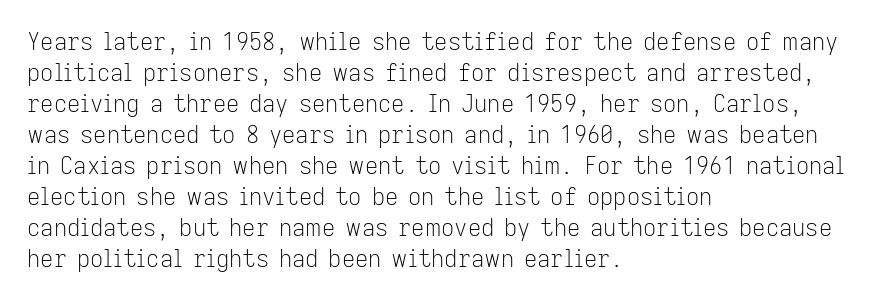
Q: Is the text bold? A: No.
Q: Is the text italic (slanted)? A: No, it is upright.
Q: Is the text underlined? A: No.
Q: How is the paragraph aligned? A: Left-aligned.
Q: Is the spacing between letters normal or unusually wide? A: Normal.
Q: Is the spacing between lines tight, normal or loose? A: Normal.
